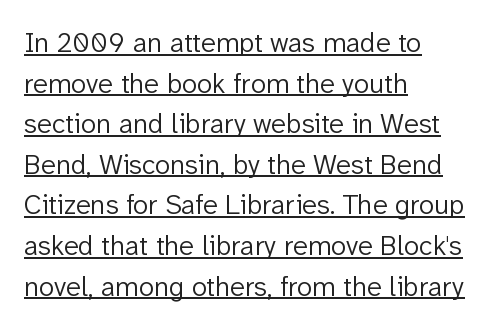
Q: Is the text bold? A: No.
Q: Is the text italic (slanted)? A: No, it is upright.
Q: Is the typeface a serif or a sans-serif typeface? A: Sans-serif.
Q: Is the text underlined? A: Yes.
Q: How is the paragraph aligned? A: Left-aligned.
Q: Is the spacing between letters normal or unusually wide? A: Normal.
Q: Is the spacing between lines tight, normal or loose? A: Normal.
Q: Width (condensed, normal, or wide)? A: Normal.
Q: Stroke contrast? A: Low.
Q: x-height? A: Medium.
Q: Monospaced? A: No.
